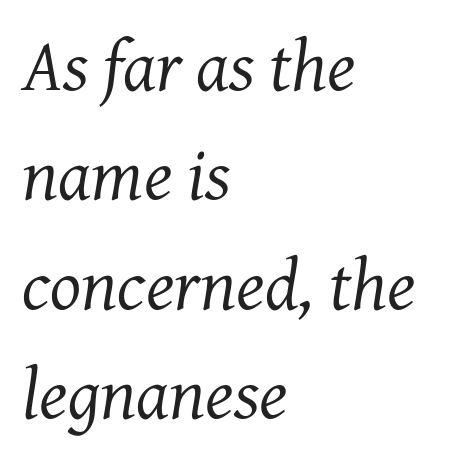
A clean baseline with only descenders dipping below it. Look at the tracking — it's just the regular setting, nothing added. The designer went with a serif here, giving each stem small feet. Honestly, the row spacing looks completely unremarkable. Here the designer chose a conventional face with non-uniform glyph widths.
